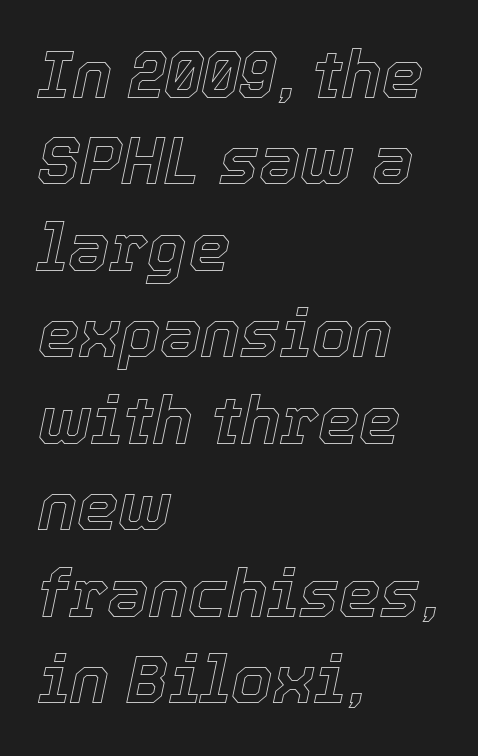
Q: Is the text italic (slanted)? A: Yes, it leans right by about 12 degrees.
Q: Is the text underlined? A: No.
Q: How is the paragraph aligned? A: Left-aligned.
Q: Is the spacing between letters normal or unusually wide? A: Normal.
Q: Is the spacing between lines tight, normal or loose? A: Normal.
Q: Width (condensed, normal, or wide)? A: Normal.
Q: x-height? A: Medium.
Q: Monospaced? A: No.
